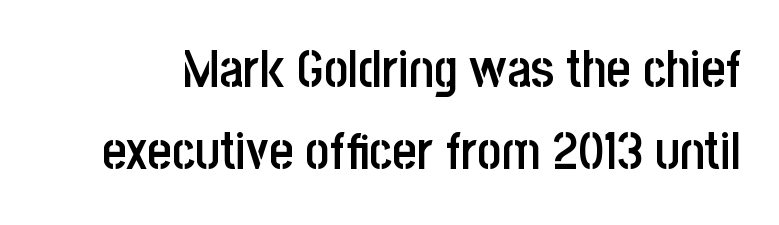
{"serif": "no", "italic": "no", "bold": "semi", "weight": "semibold", "width": "condensed", "stroke_contrast": "low", "x_height": "large", "monospaced": "no", "underline": "no", "line_spacing": "normal", "line_spacing_ratio": 1.58, "letter_spacing": "normal", "letter_spacing_em": 0.0, "glyph_px": 52}
